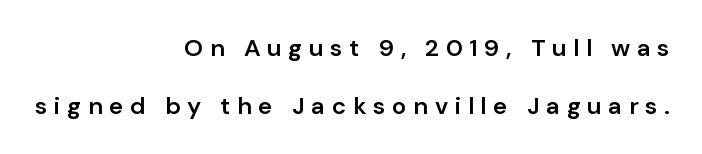
The image shows 24 px text type, upright; set right-aligned, loose line spacing (2.41x), unusually wide letter spacing (+0.28 em), not underlined.
